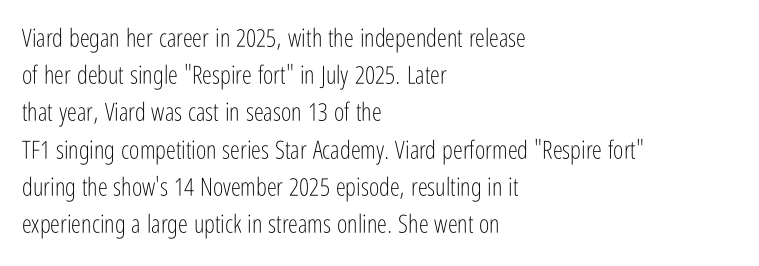
Q: Is the text bold? A: No.
Q: Is the text italic (slanted)? A: No, it is upright.
Q: Is the text underlined? A: No.
Q: How is the paragraph aligned? A: Left-aligned.
Q: Is the spacing between letters normal or unusually wide? A: Normal.
Q: Is the spacing between lines tight, normal or loose? A: Normal.
